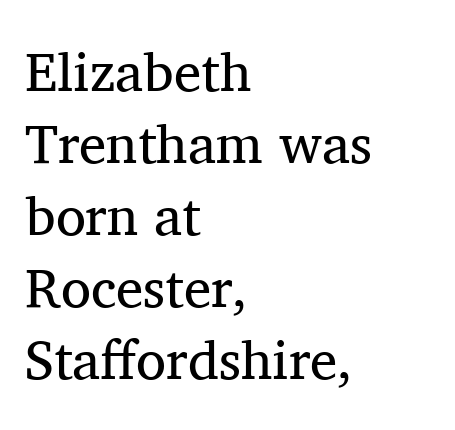
The image shows 55 px regular-weight serif type, upright; set left-aligned, normal line spacing (1.31x), normal letter spacing, not underlined; medium stroke contrast and a medium x-height.
